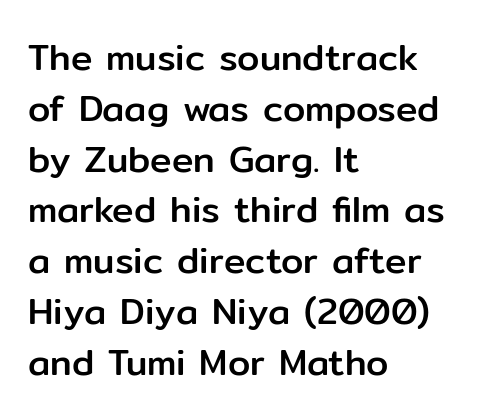
Q: Is the text italic (slanted)? A: No, it is upright.
Q: Is the typeface a serif or a sans-serif typeface? A: Sans-serif.
Q: Is the text underlined? A: No.
Q: How is the paragraph aligned? A: Left-aligned.
Q: Is the spacing between letters normal or unusually wide? A: Normal.
Q: Is the spacing between lines tight, normal or loose? A: Normal.
Q: Width (condensed, normal, or wide)? A: Normal.
Q: Stroke contrast? A: Low.
Q: x-height? A: Medium.
Q: Monospaced? A: No.
